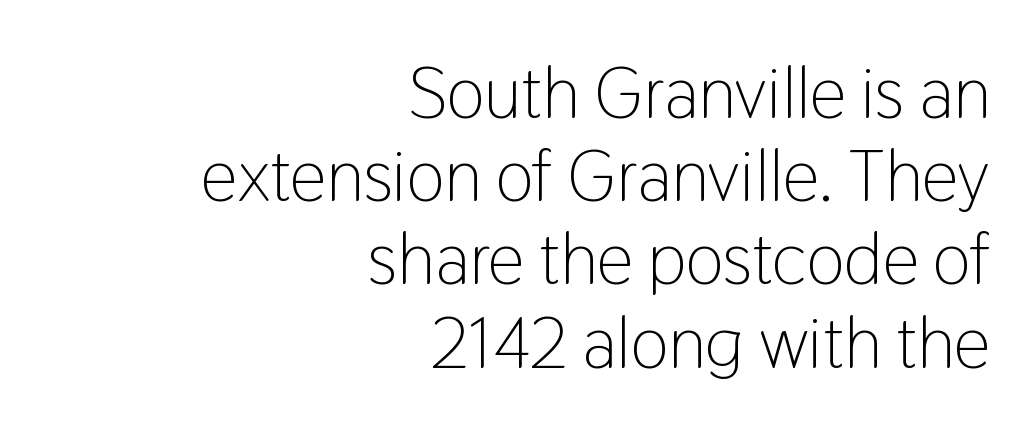
Q: Is the text bold? A: No.
Q: Is the text italic (slanted)? A: No, it is upright.
Q: Is the typeface a serif or a sans-serif typeface? A: Sans-serif.
Q: Is the text underlined? A: No.
Q: How is the paragraph aligned? A: Right-aligned.
Q: Is the spacing between letters normal or unusually wide? A: Normal.
Q: Is the spacing between lines tight, normal or loose? A: Tight.
Q: Width (condensed, normal, or wide)? A: Condensed.
Q: Stroke contrast? A: Low.
Q: x-height? A: Medium.
Q: Monospaced? A: No.
